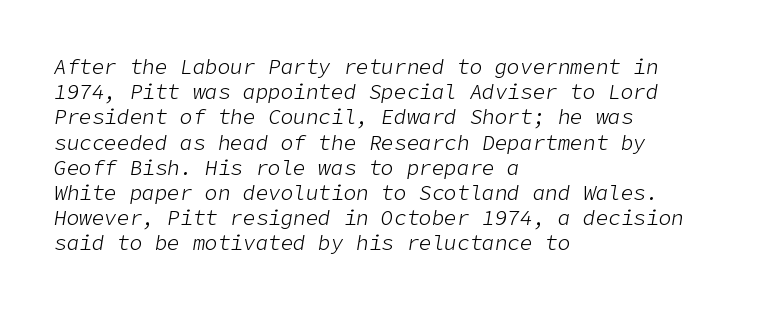
Check under the words: just untouched page. Weight: regular or lighter. Notice how the stems are inclined rather than vertical — that's the hallmark of italics. All the whitespace from short lines collects on the right. The letterforms sit shoulder to shoulder at normal distance.
